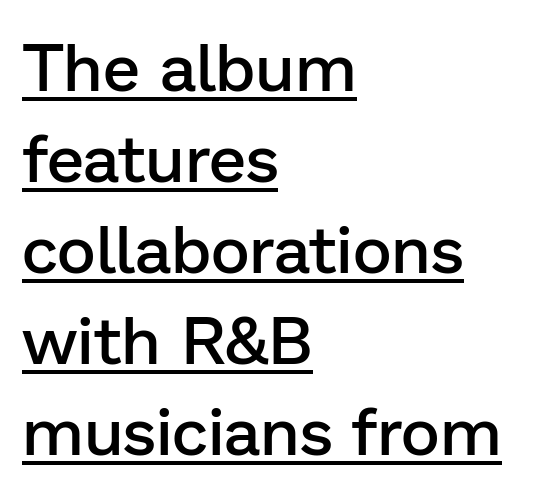
{"serif": "no", "italic": "no", "bold": "semi", "weight": "semibold", "width": "normal", "stroke_contrast": "low", "x_height": "medium", "monospaced": "no", "underline": "yes", "align": "left", "line_spacing": "normal", "line_spacing_ratio": 1.36, "letter_spacing": "normal", "letter_spacing_em": 0.0, "glyph_px": 67}
